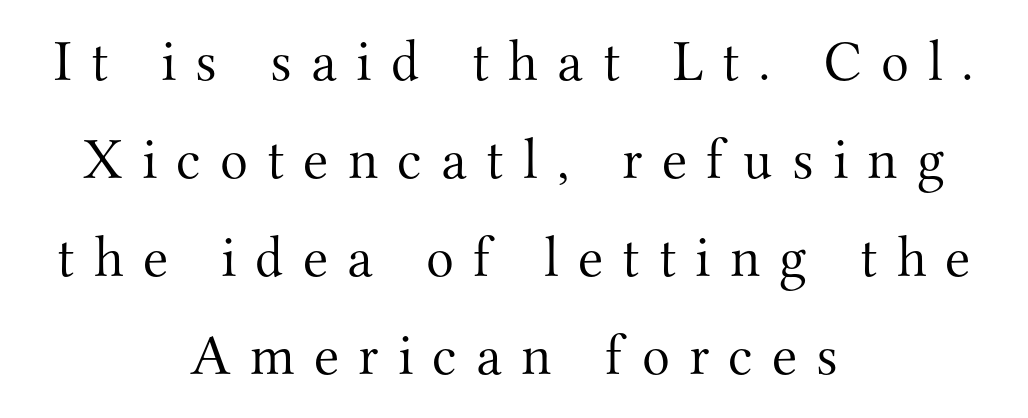
The image shows 58 px light serif type, upright; set centered, normal line spacing (1.69x), unusually wide letter spacing (+0.33 em), not underlined; medium stroke contrast and a small x-height.
